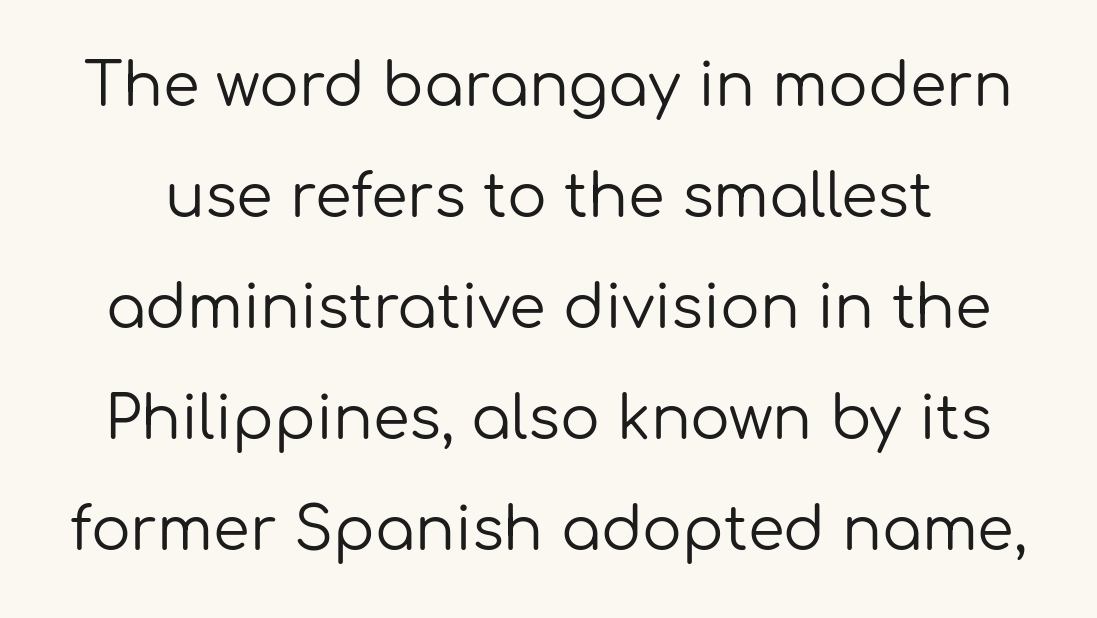
No word sits above an underline. Here the glyphs are tracked normally, forming tight word shapes. Is this a heavy cut? Hardly; it is regular or lighter. It's the straight-up-and-down kind of type. The text was rendered using a sans face with plain stroke endings. Varying glyph widths throughout — classic text-font behaviour.
